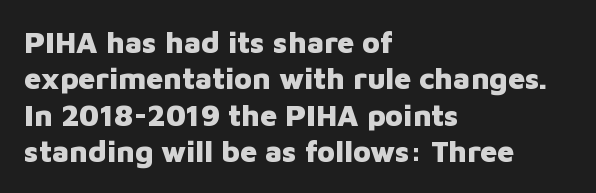
{"serif": "no", "italic": "no", "bold": "yes", "weight": "heavy", "width": "normal", "stroke_contrast": "low", "x_height": "medium", "monospaced": "no", "underline": "no", "align": "left", "line_spacing_ratio": 1.21, "letter_spacing": "normal", "letter_spacing_em": 0.0, "glyph_px": 30}
